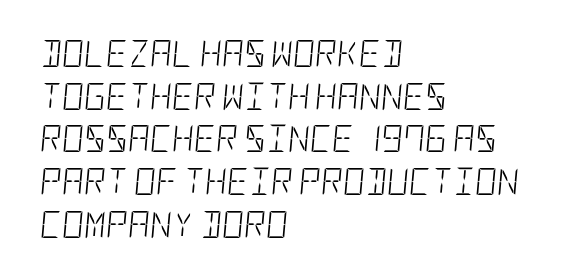
Has an underline been added? It has not. Vertical stems look standard width or narrower in stroke. What stands out about the letter spacing? Nothing — it is the standard amount. Does the copy run flush right? No — it runs flush left. Style check: oblique.
